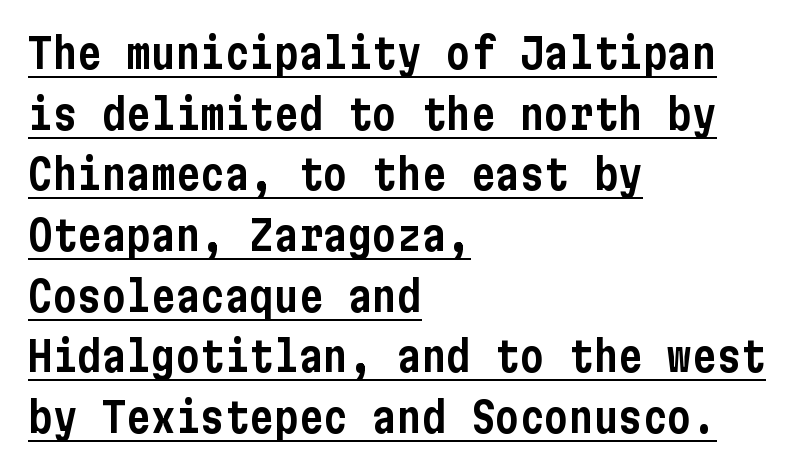
Q: Is the text italic (slanted)? A: No, it is upright.
Q: Is the typeface a serif or a sans-serif typeface? A: Sans-serif.
Q: Is the text underlined? A: Yes.
Q: How is the paragraph aligned? A: Left-aligned.
Q: Is the spacing between letters normal or unusually wide? A: Normal.
Q: Is the spacing between lines tight, normal or loose? A: Normal.
Q: Width (condensed, normal, or wide)? A: Condensed.
Q: Stroke contrast? A: Low.
Q: x-height? A: Medium.
